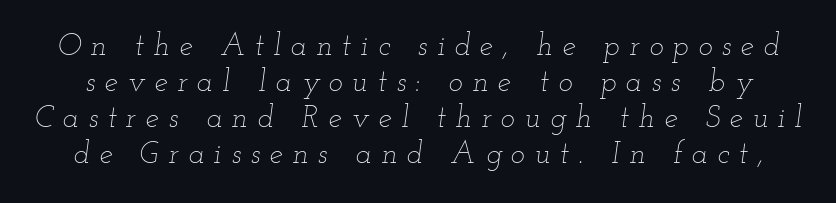
Q: Is the text bold? A: No.
Q: Is the text italic (slanted)? A: Yes, it leans right by about 12 degrees.
Q: Is the text underlined? A: No.
Q: Is the spacing between letters normal or unusually wide? A: Unusually wide.
Q: Width (condensed, normal, or wide)? A: Wide.
Q: Stroke contrast? A: Low.
Q: x-height? A: Small.
Q: Monospaced? A: No.
